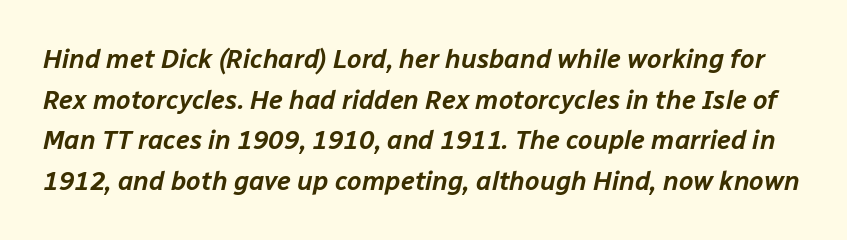
{"italic": "yes", "lean": "right", "slant_degrees": 12, "underline": "no", "line_spacing": "normal", "line_spacing_ratio": 1.56, "letter_spacing": "normal", "letter_spacing_em": 0.0, "glyph_px": 26}
